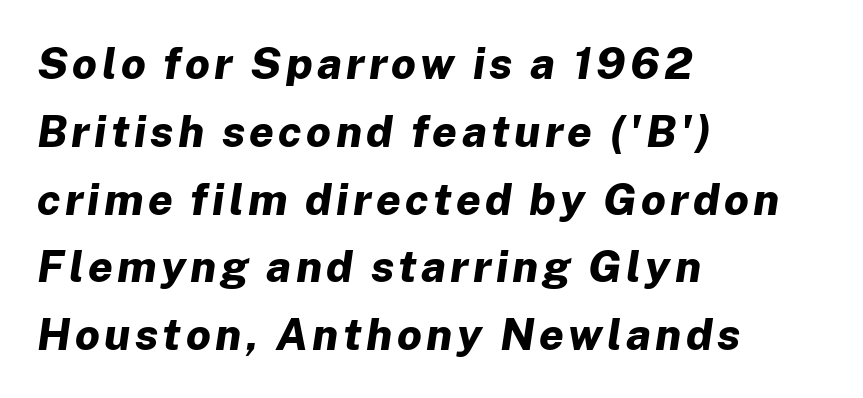
Type without underlining. Line spacing here is normal. A typesetter would call this proportional, since set widths differ per character. Chunky letters — that's bold for sure. Is the type slanted? Yes — the strokes lean at a clear angle. Where is the straight margin? On the left.
